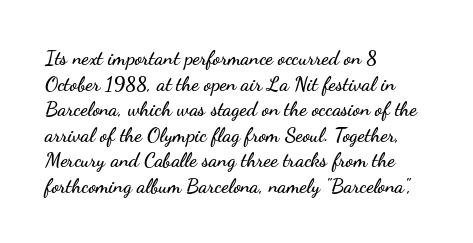
{"underline": "no", "align": "left", "line_spacing": "normal", "line_spacing_ratio": 1.28, "letter_spacing": "normal", "letter_spacing_em": 0.0, "glyph_px": 20}
